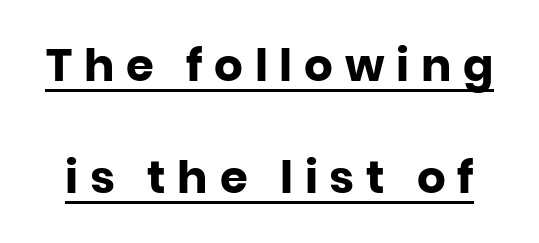
Q: Is the text bold? A: Yes.
Q: Is the text italic (slanted)? A: No, it is upright.
Q: Is the typeface a serif or a sans-serif typeface? A: Sans-serif.
Q: Is the text underlined? A: Yes.
Q: Is the spacing between letters normal or unusually wide? A: Unusually wide.
Q: Is the spacing between lines tight, normal or loose? A: Loose.
Q: Width (condensed, normal, or wide)? A: Normal.
Q: Stroke contrast? A: Low.
Q: x-height? A: Large.
Q: Monospaced? A: No.
